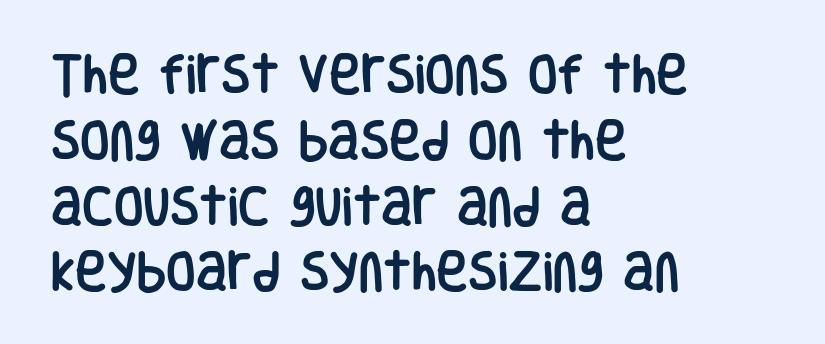
Q: Is the text italic (slanted)? A: No, it is upright.
Q: Is the typeface a serif or a sans-serif typeface? A: Sans-serif.
Q: Is the text underlined? A: No.
Q: How is the paragraph aligned? A: Left-aligned.
Q: Is the spacing between letters normal or unusually wide? A: Normal.
Q: Is the spacing between lines tight, normal or loose? A: Normal.
Q: Width (condensed, normal, or wide)? A: Condensed.
Q: Stroke contrast? A: Low.
Q: x-height? A: Large.
Q: Monospaced? A: No.
